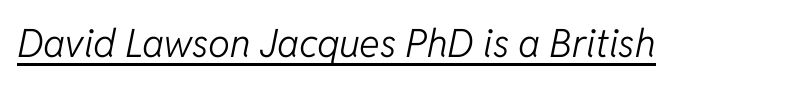
The image shows 39 px light type, italic (leaning right); set normal letter spacing, underlined; low stroke contrast and a medium x-height.
